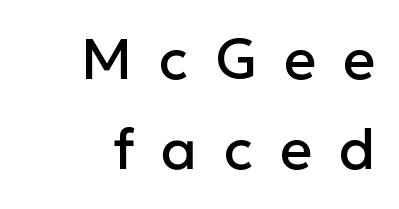
This is roman type, the default non-slanted kind. The letters carry no serifs — their stems end cleanly without finishing strokes. A student would call this right alignment; a typographer would say flush right, rag left. Do the characters align in a grid? No, the font is proportional. Bare-footed words on every line. The block of text has a typical density, with ordinary space between rows.
